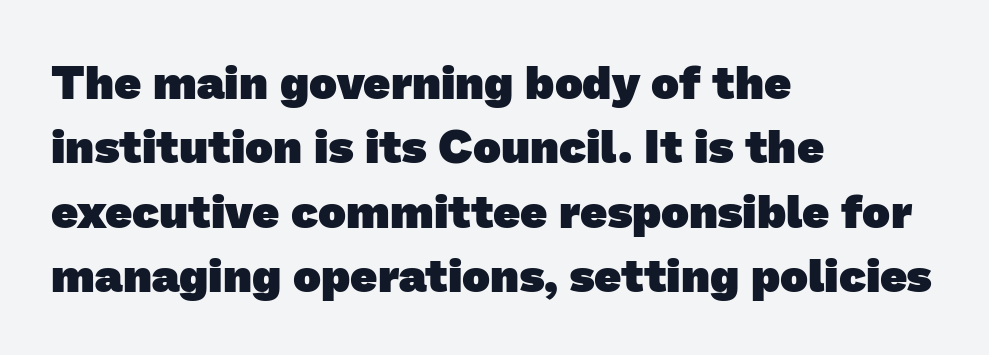
{"serif": "no", "bold": "yes", "weight": "heavy", "width": "normal", "stroke_contrast": "low", "x_height": "medium", "monospaced": "no", "underline": "no", "align": "left", "line_spacing": "normal", "line_spacing_ratio": 1.37, "letter_spacing": "normal", "letter_spacing_em": 0.0, "glyph_px": 47}
